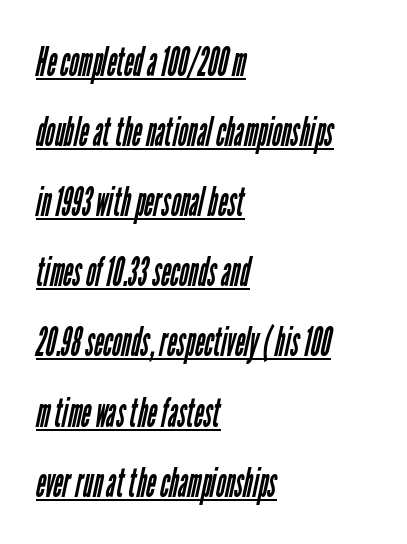
The image shows 41 px regular-weight, condensed sans-serif type; set left-aligned, line spacing 1.71x, normal letter spacing, underlined; low stroke contrast and a medium x-height.
